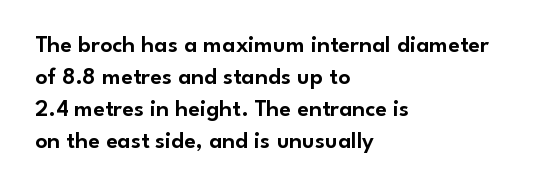
{"italic": "no", "underline": "no", "align": "left", "line_spacing": "normal", "line_spacing_ratio": 1.33, "letter_spacing": "normal", "letter_spacing_em": 0.0, "glyph_px": 24}
